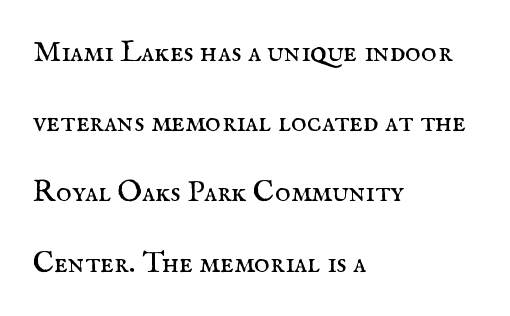
Q: Is the text bold? A: No.
Q: Is the text italic (slanted)? A: No, it is upright.
Q: Is the typeface a serif or a sans-serif typeface? A: Serif.
Q: Is the text underlined? A: No.
Q: How is the paragraph aligned? A: Left-aligned.
Q: Is the spacing between letters normal or unusually wide? A: Normal.
Q: Is the spacing between lines tight, normal or loose? A: Loose.
Q: Width (condensed, normal, or wide)? A: Normal.
Q: Stroke contrast? A: Medium.
Q: x-height? A: Small.
Q: Monospaced? A: No.
